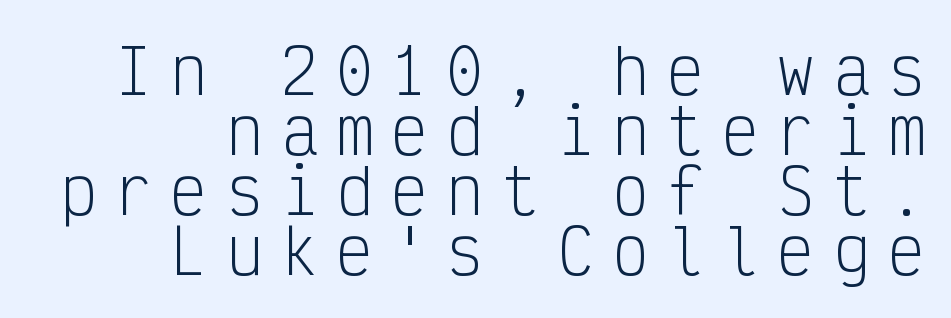
Q: Is the text bold? A: No.
Q: Is the text italic (slanted)? A: No, it is upright.
Q: Is the typeface a serif or a sans-serif typeface? A: Sans-serif.
Q: Is the text underlined? A: No.
Q: How is the paragraph aligned? A: Right-aligned.
Q: Is the spacing between letters normal or unusually wide? A: Unusually wide.
Q: Is the spacing between lines tight, normal or loose? A: Tight.
Q: Width (condensed, normal, or wide)? A: Condensed.
Q: Stroke contrast? A: Low.
Q: x-height? A: Medium.
Q: Monospaced? A: Yes.
